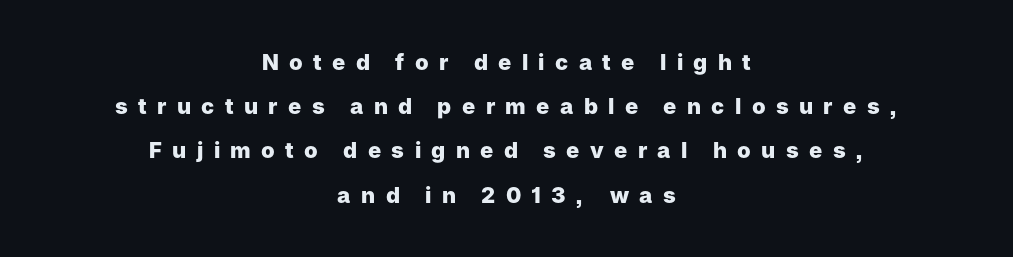
The image shows 22 px bold type, upright; set centered, loose line spacing (2.01x), unusually wide letter spacing (+0.47 em), not underlined.
